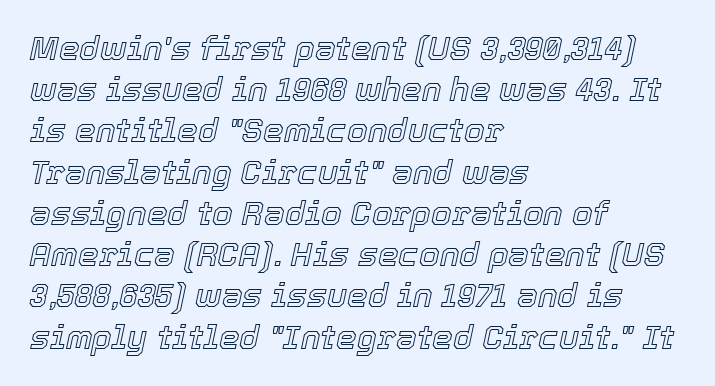
{"italic": "yes", "lean": "right", "slant_degrees": 12, "width": "normal", "x_height": "medium", "monospaced": "no", "underline": "no", "align": "left", "line_spacing": "normal", "line_spacing_ratio": 1.25, "letter_spacing": "normal", "letter_spacing_em": 0.0, "glyph_px": 33}
